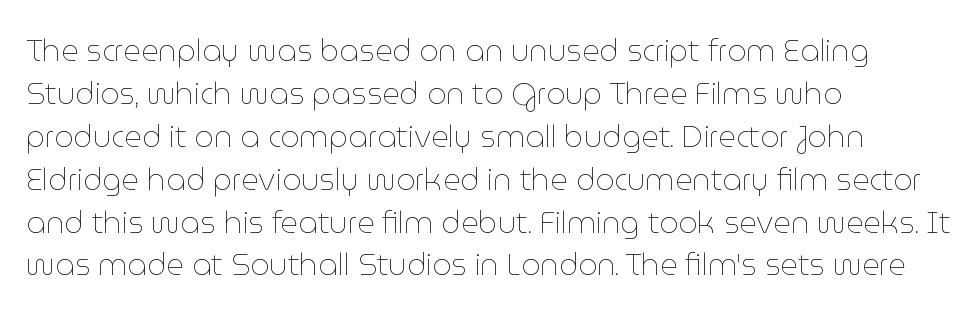
Teacher's note: observe the even left margin — that is flush-left alignment. The face used here is proportionally spaced, like ordinary book or web type. No word sits above an underline. A normal amount of white space separates one row of letters from the next. Compared with typical body copy, the letter spacing here is the same.
